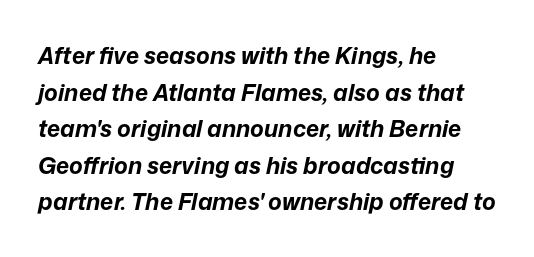
Q: Is the text bold? A: Yes.
Q: Is the text italic (slanted)? A: Yes, it leans right by about 12 degrees.
Q: Is the text underlined? A: No.
Q: How is the paragraph aligned? A: Left-aligned.
Q: Is the spacing between letters normal or unusually wide? A: Normal.
Q: Is the spacing between lines tight, normal or loose? A: Normal.
